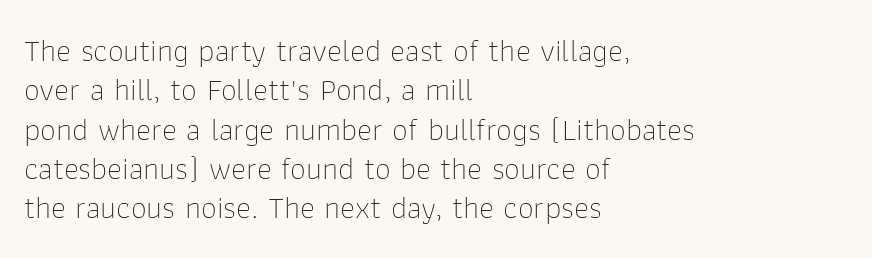
Q: Is the text bold? A: No.
Q: Is the text italic (slanted)? A: No, it is upright.
Q: Is the typeface a serif or a sans-serif typeface? A: Sans-serif.
Q: Is the text underlined? A: No.
Q: How is the paragraph aligned? A: Left-aligned.
Q: Is the spacing between letters normal or unusually wide? A: Normal.
Q: Width (condensed, normal, or wide)? A: Normal.
Q: Stroke contrast? A: Low.
Q: x-height? A: Medium.
Q: Monospaced? A: No.
